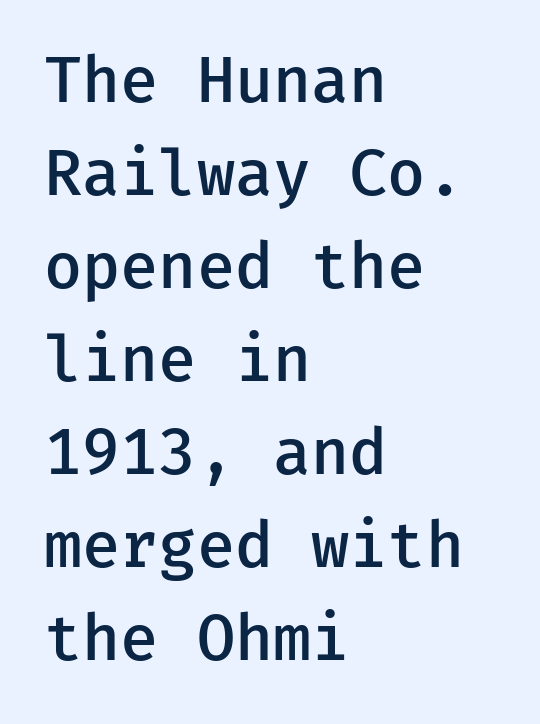
The image shows 62 px semibold sans-serif type, upright, monospaced; set left-aligned, normal line spacing (1.5x), normal letter spacing, not underlined; low stroke contrast and a medium x-height.
